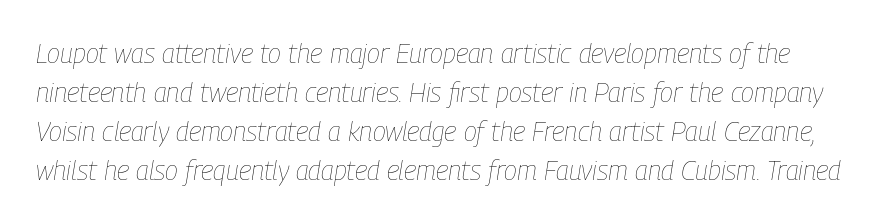
Q: Is the text bold? A: No.
Q: Is the text italic (slanted)? A: Yes, it leans right by about 9 degrees.
Q: Is the text underlined? A: No.
Q: Is the spacing between letters normal or unusually wide? A: Normal.
Q: Is the spacing between lines tight, normal or loose? A: Normal.
